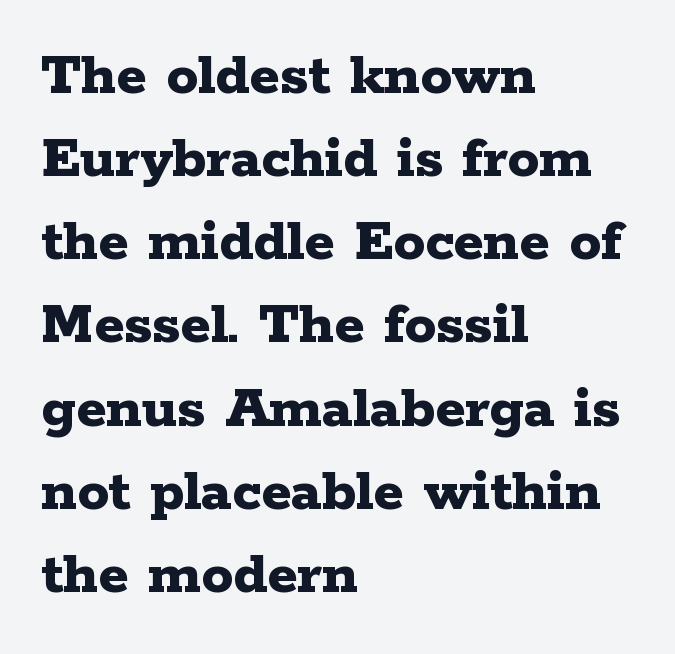
{"serif": "yes", "italic": "no", "bold": "yes", "weight": "bold", "width": "wide", "stroke_contrast": "low", "x_height": "medium", "monospaced": "no", "underline": "no", "align": "left", "line_spacing": "normal", "line_spacing_ratio": 1.32, "letter_spacing": "normal", "letter_spacing_em": 0.0, "glyph_px": 63}
